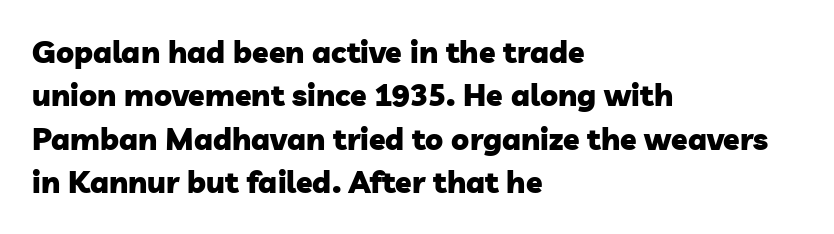
The image shows 30 px heavy sans-serif type; set left-aligned, normal line spacing (1.45x), normal letter spacing, not underlined; low stroke contrast and a medium x-height.
